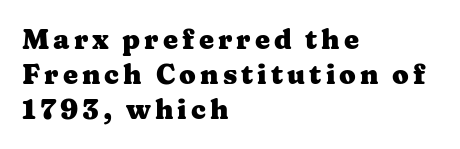
{"italic": "no", "bold": "yes", "underline": "no", "align": "left", "line_spacing": "normal", "line_spacing_ratio": 1.3, "glyph_px": 27}
